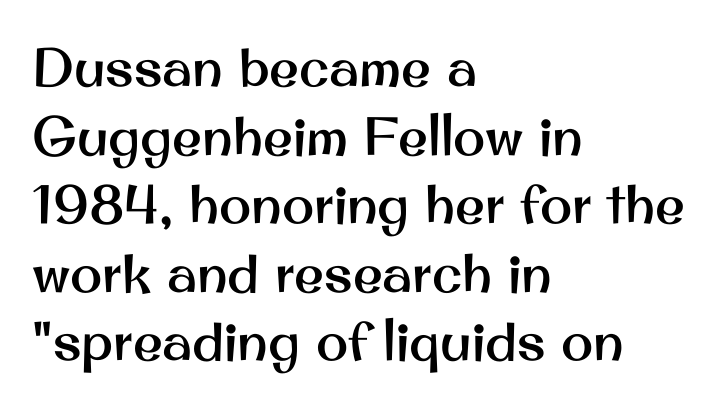
{"serif": "no", "italic": "no", "width": "normal", "stroke_contrast": "medium", "x_height": "small", "monospaced": "no", "underline": "no", "align": "left", "line_spacing": "normal", "line_spacing_ratio": 1.27, "letter_spacing": "normal", "letter_spacing_em": 0.0, "glyph_px": 54}
